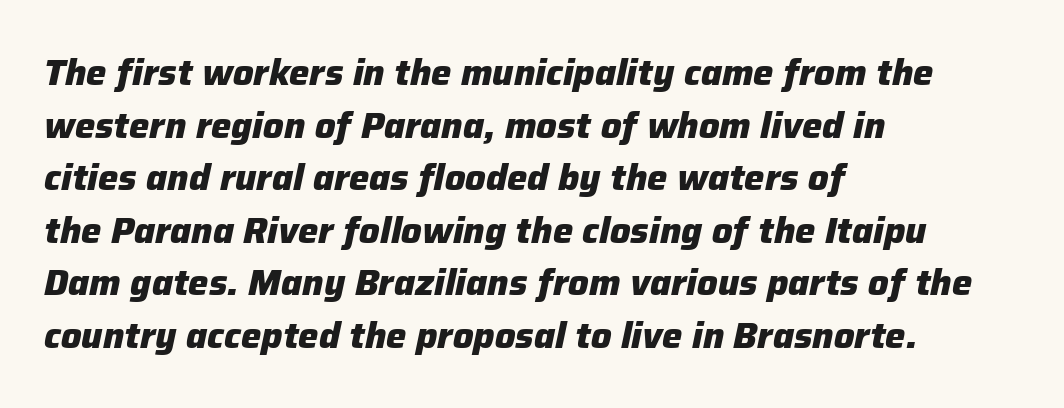
Q: Is the text bold? A: Yes.
Q: Is the text italic (slanted)? A: Yes, it leans right by about 12 degrees.
Q: Is the text underlined? A: No.
Q: How is the paragraph aligned? A: Left-aligned.
Q: Is the spacing between letters normal or unusually wide? A: Normal.
Q: Is the spacing between lines tight, normal or loose? A: Normal.
Q: Width (condensed, normal, or wide)? A: Normal.
Q: Stroke contrast? A: Low.
Q: x-height? A: Medium.
Q: Monospaced? A: No.
